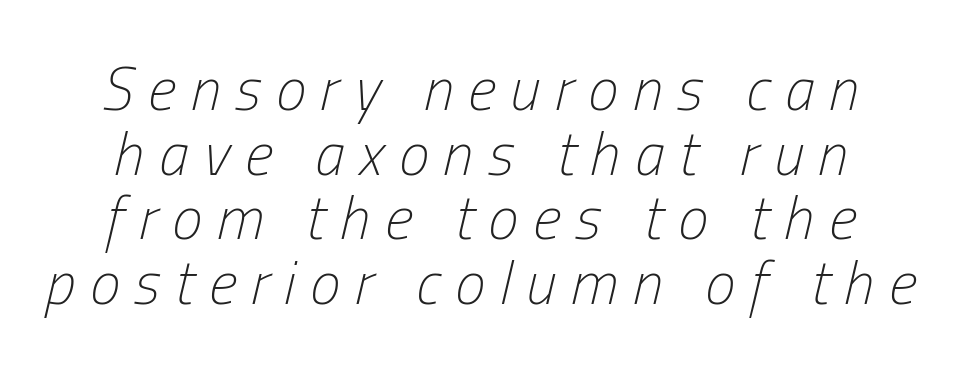
Q: Is the text bold? A: No.
Q: Is the text italic (slanted)? A: Yes, it leans right by about 13 degrees.
Q: Is the text underlined? A: No.
Q: How is the paragraph aligned? A: Centered.
Q: Is the spacing between letters normal or unusually wide? A: Unusually wide.
Q: Is the spacing between lines tight, normal or loose? A: Tight.
Q: Width (condensed, normal, or wide)? A: Condensed.
Q: Stroke contrast? A: Low.
Q: x-height? A: Medium.
Q: Monospaced? A: No.
